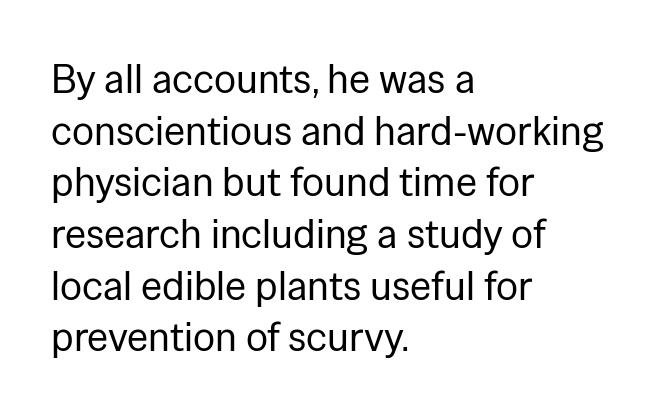
{"serif": "no", "italic": "no", "bold": "no", "weight": "regular", "width": "normal", "stroke_contrast": "low", "x_height": "medium", "monospaced": "no", "underline": "no", "align": "left", "line_spacing": "normal", "line_spacing_ratio": 1.26, "letter_spacing": "normal", "letter_spacing_em": 0.0, "glyph_px": 41}
